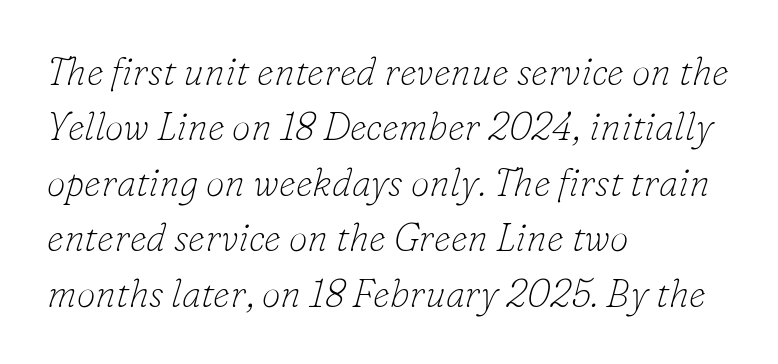
The image shows 38 px thin serif type, italic (leaning right); set left-aligned, normal line spacing (1.46x), normal letter spacing, not underlined; low stroke contrast and a small x-height.
